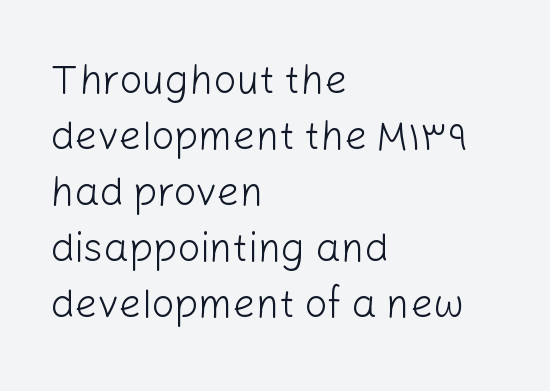
The rag falls on the right side of this text block. Caption: standard tracking, unaltered. Character widths vary here, with narrow letters taking less room than wide ones. A typesetter would mark this as roman, not italic. Is the type heavy? It reads as light-to-regular instead. Students, observe: this is what conventionally led text looks like.
